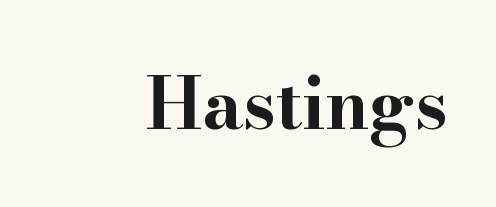
The passage shown is not underscored anywhere. The passage shown has conventional tracking throughout. Strong, thick strokes mark this as bold type. A typesetter would call this proportional, since set widths differ per character.
